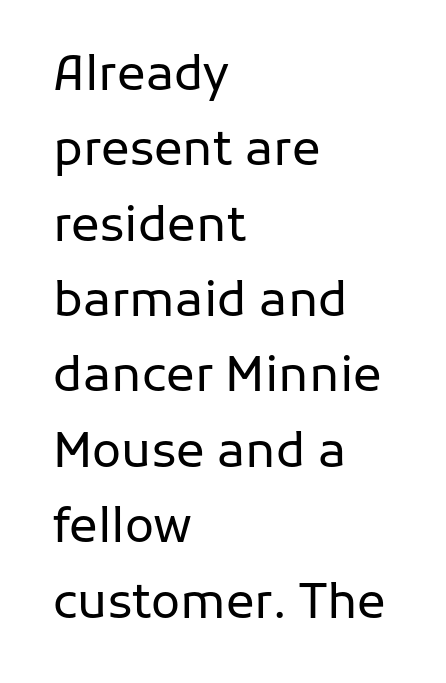
{"serif": "no", "italic": "no", "bold": "no", "weight": "regular", "width": "normal", "stroke_contrast": "low", "x_height": "medium", "monospaced": "no", "underline": "no", "align": "left", "line_spacing": "normal", "line_spacing_ratio": 1.57, "letter_spacing": "normal", "letter_spacing_em": 0.0, "glyph_px": 48}
